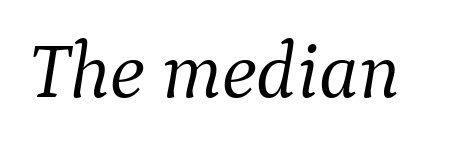
Q: Is the text bold? A: No.
Q: Is the text italic (slanted)? A: Yes, it leans right by about 9 degrees.
Q: Is the typeface a serif or a sans-serif typeface? A: Serif.
Q: Is the text underlined? A: No.
Q: Is the spacing between letters normal or unusually wide? A: Normal.
Q: Width (condensed, normal, or wide)? A: Normal.
Q: Stroke contrast? A: Medium.
Q: x-height? A: Medium.
Q: Monospaced? A: No.
